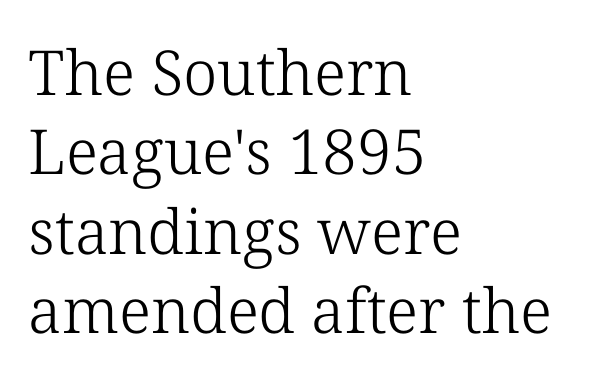
Does the copy run flush right? No — it runs flush left. Caption: standard tracking, unaltered. The weight would be labelled regular, book, light, or lighter still. Just letters on the line, the space beneath them empty. These lines were composed using upright roman letters.
